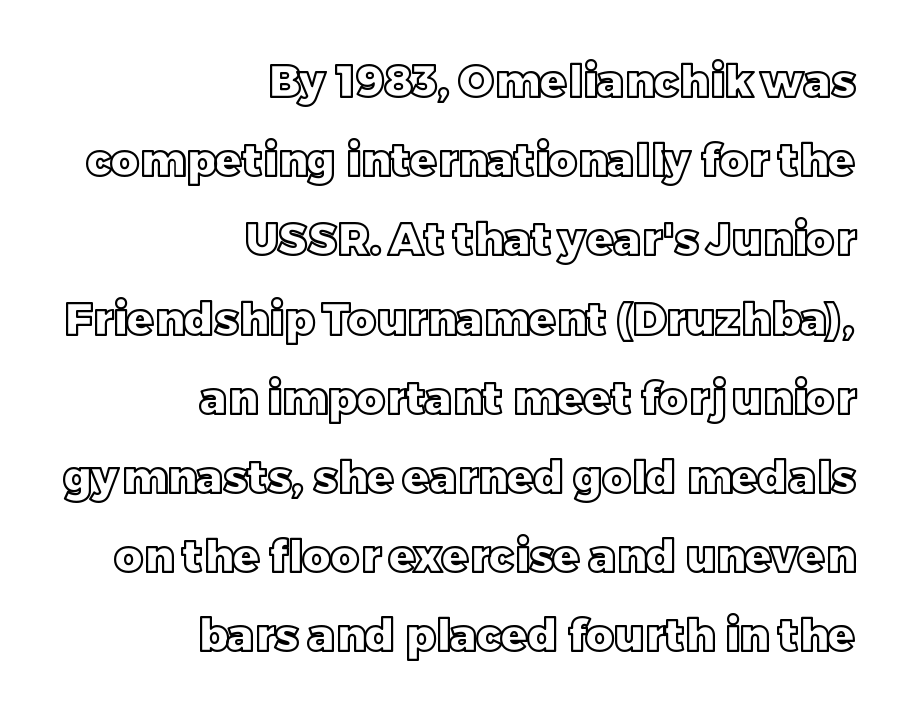
Q: Is the text italic (slanted)? A: No, it is upright.
Q: Is the text underlined? A: No.
Q: How is the paragraph aligned? A: Right-aligned.
Q: Is the spacing between letters normal or unusually wide? A: Normal.
Q: Width (condensed, normal, or wide)? A: Normal.
Q: x-height? A: Large.
Q: Monospaced? A: No.
